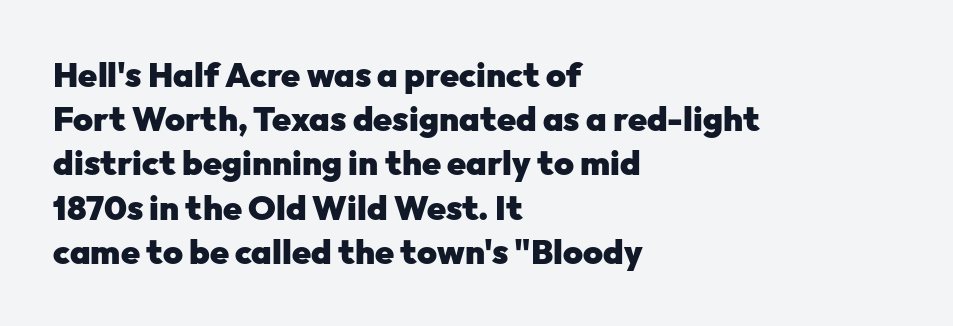
Every character sits straight up, as roman type does. Varying glyph widths throughout — classic text-font behaviour. Nope, no serifs anywhere on these letters. Which margin do the lines hug? The left one — the right edge is uneven.
